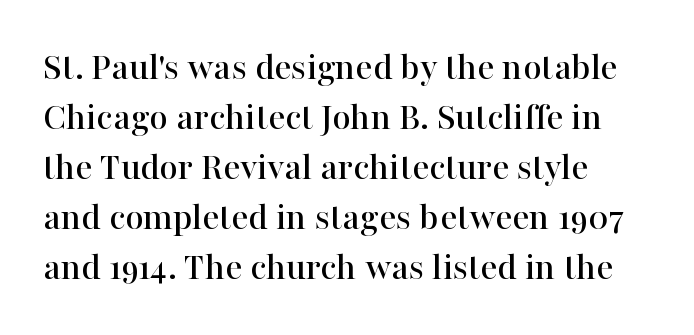
Glyph-to-glyph distance matches everyday printed text. Horizontal bands of white between lines are of average thickness. Character widths vary here, with narrow letters taking less room than wide ones. A roman cut, with each character standing at attention.
